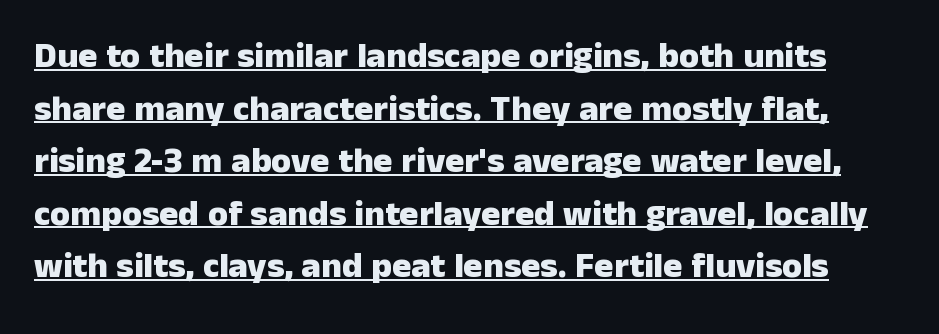
Classification — sans serif. A continuous stroke trails under the words, as in a hyperlink. The font is running at its bold setting. The block of text has a typical density, with ordinary space between rows.
